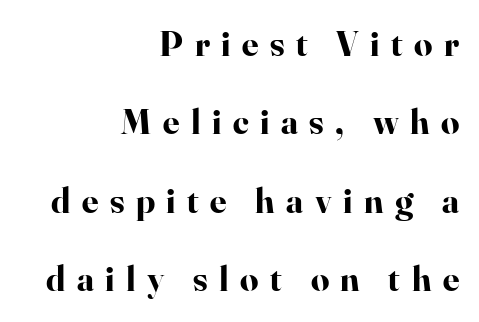
Check the space under the baseline: it is left empty. Is there any slant? The stems are plumb. Vertically, the passage feels expansive, rows floating well apart. The letterforms stand isolated, each surrounded by extra space.
